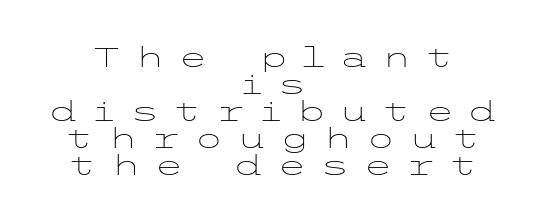
The image shows 27 px text type, upright; set centered, tight line spacing (1.0x), unusually wide letter spacing (+0.49 em), not underlined.
